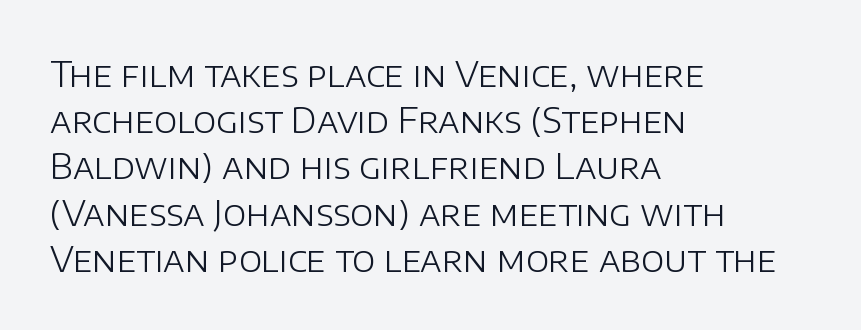
{"serif": "no", "italic": "no", "bold": "no", "weight": "light", "width": "normal", "stroke_contrast": "low", "x_height": "large", "monospaced": "no", "underline": "no", "align": "left", "line_spacing": "normal", "line_spacing_ratio": 1.32, "letter_spacing": "normal", "letter_spacing_em": 0.0, "glyph_px": 35}
